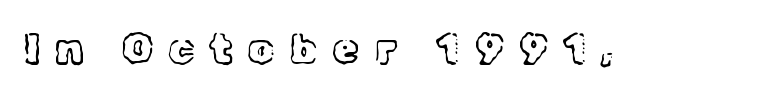
The image shows 41 px light serif type, upright; set unusually wide letter spacing (+0.39 em), not underlined; a medium x-height.
